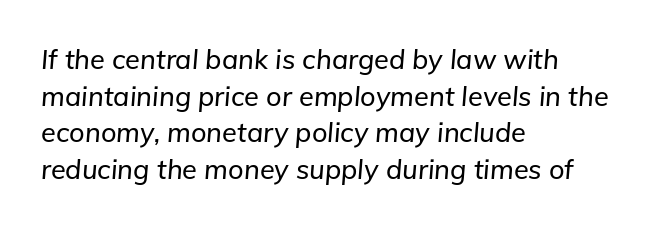
Q: Is the text italic (slanted)? A: Yes, it leans right by about 5 degrees.
Q: Is the text underlined? A: No.
Q: How is the paragraph aligned? A: Left-aligned.
Q: Is the spacing between letters normal or unusually wide? A: Normal.
Q: Is the spacing between lines tight, normal or loose? A: Normal.
